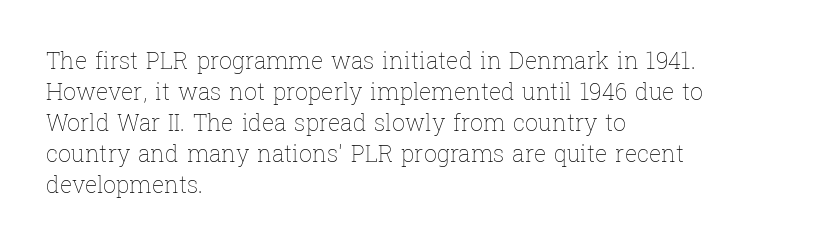
The image shows 23 px text type, upright; set left-aligned, normal line spacing (1.35x), normal letter spacing, not underlined.
